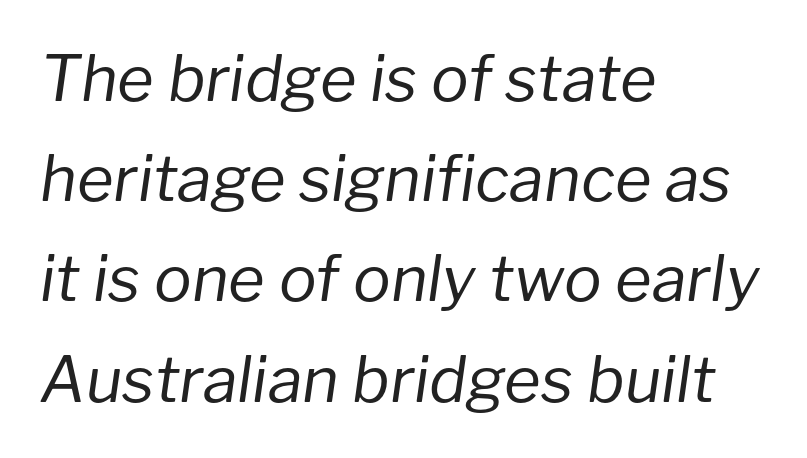
The image shows 63 px regular-weight type, italic (leaning right); set left-aligned, normal line spacing (1.59x), normal letter spacing, not underlined; low stroke contrast and a medium x-height.
